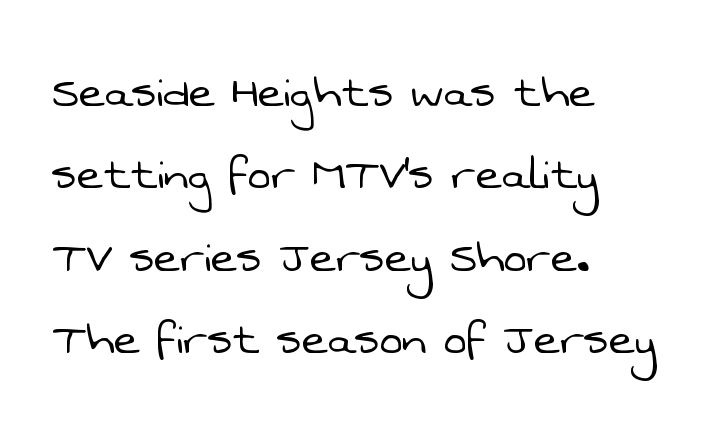
{"serif": "no", "bold": "no", "weight": "light", "width": "normal", "stroke_contrast": "low", "x_height": "medium", "monospaced": "no", "underline": "no", "align": "left", "line_spacing": "normal", "line_spacing_ratio": 1.5, "letter_spacing": "normal", "letter_spacing_em": 0.0, "glyph_px": 55}
